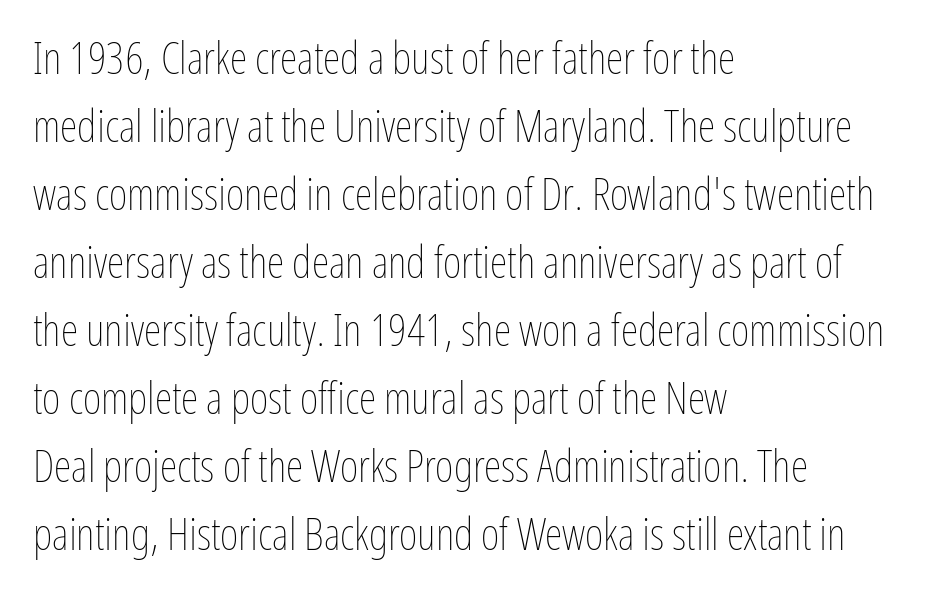
Letter spacing: default. Whoever set this chose a conventional vertical rhythm. The passage shown is typed in a proportional face where columns would drift. The strokes carry an ordinary text weight at most.
